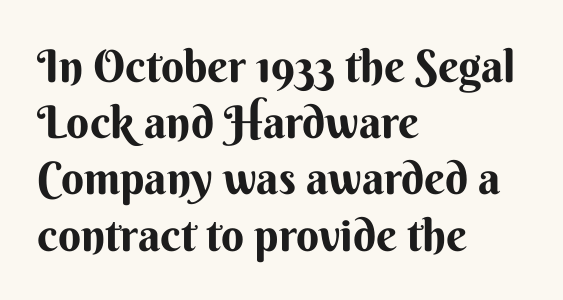
The image shows 45 px sans-serif type, upright; set left-aligned, normal line spacing (1.25x), normal letter spacing, not underlined; medium stroke contrast and a small x-height.
